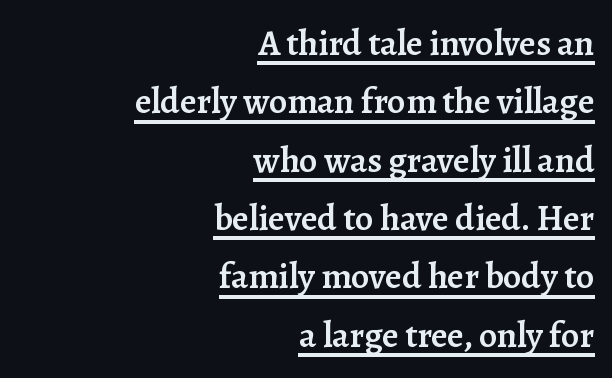
Q: Is the text bold? A: Semi-bold.
Q: Is the text italic (slanted)? A: No, it is upright.
Q: Is the typeface a serif or a sans-serif typeface? A: Serif.
Q: Is the text underlined? A: Yes.
Q: How is the paragraph aligned? A: Right-aligned.
Q: Is the spacing between letters normal or unusually wide? A: Normal.
Q: Is the spacing between lines tight, normal or loose? A: Normal.
Q: Width (condensed, normal, or wide)? A: Normal.
Q: Stroke contrast? A: Low.
Q: x-height? A: Medium.
Q: Monospaced? A: No.
